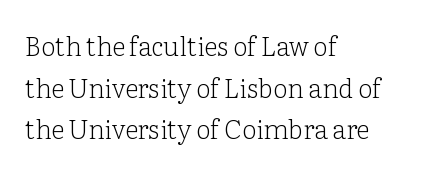
Q: Is the text bold? A: No.
Q: Is the text italic (slanted)? A: No, it is upright.
Q: Is the text underlined? A: No.
Q: How is the paragraph aligned? A: Left-aligned.
Q: Is the spacing between letters normal or unusually wide? A: Normal.
Q: Is the spacing between lines tight, normal or loose? A: Normal.
